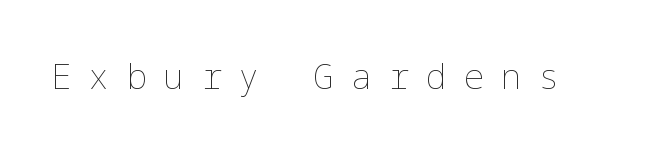
The image shows 35 px thin type, upright; set unusually wide letter spacing (+0.47 em), not underlined; low stroke contrast and a medium x-height.
